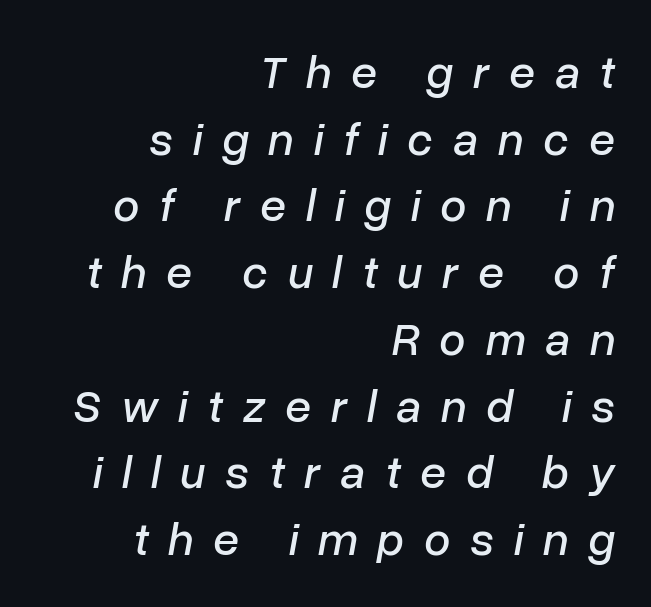
One glance says typical: line gaps are just what's usual. Plain, unruled lines of type. Here the designer chose a conventional face with non-uniform glyph widths. Is the block centered? No — it sits flush against the right margin. An italicized treatment has been applied to the whole sample. Letter spacing: wide.
